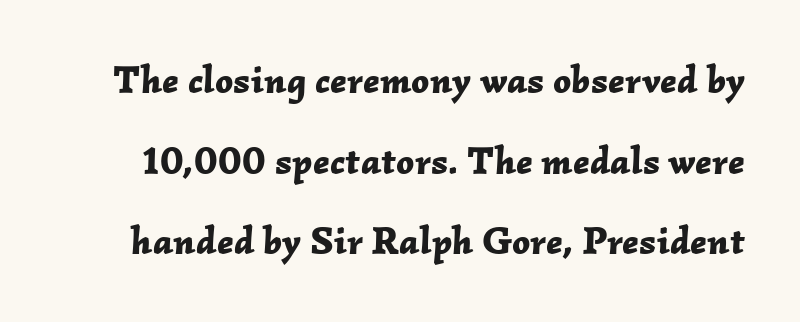
{"italic": "yes", "lean": "right", "slant_degrees": 2, "bold": "yes", "weight": "bold", "width": "normal", "stroke_contrast": "low", "x_height": "medium", "monospaced": "no", "underline": "no", "line_spacing": "loose", "line_spacing_ratio": 2.07, "letter_spacing": "normal", "letter_spacing_em": 0.0, "glyph_px": 39}
